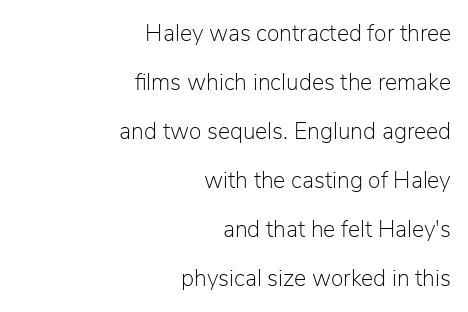
The image shows 23 px text type, upright; set right-aligned, loose line spacing (2.13x), normal letter spacing, not underlined.
